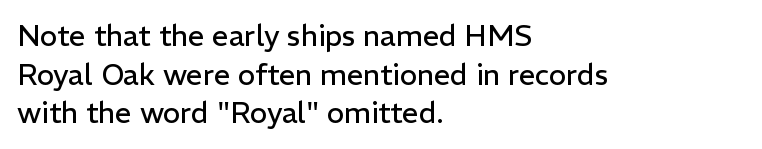
{"serif": "no", "italic": "no", "bold": "no", "weight": "regular", "width": "normal", "stroke_contrast": "low", "x_height": "medium", "monospaced": "no", "underline": "no", "align": "left", "line_spacing": "normal", "line_spacing_ratio": 1.33, "letter_spacing": "normal", "letter_spacing_em": 0.0, "glyph_px": 29}
